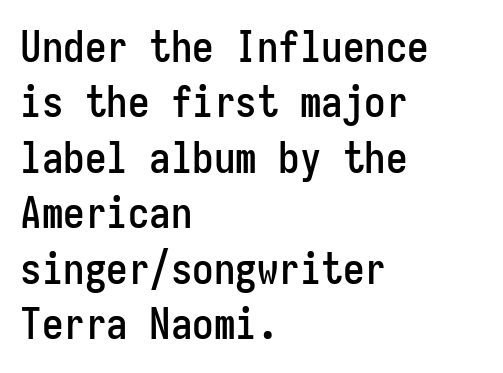
The image shows 43 px condensed sans-serif type, upright, monospaced; set left-aligned, normal line spacing (1.29x), normal letter spacing, not underlined; low stroke contrast and a medium x-height.
